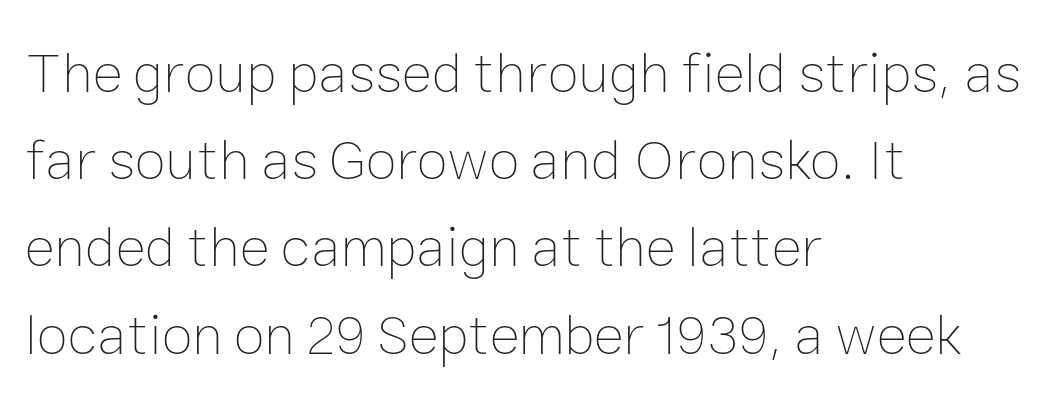
If you measured baseline to baseline, you'd find a middling distance. Characters remain perfectly vertical along every line. Bare-footed words on every line. Each word holds together tightly as a unit, with standard inter-letter gaps.
